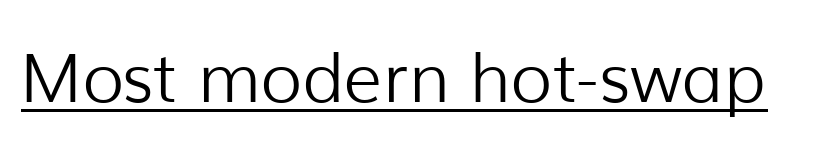
Q: Is the text bold? A: No.
Q: Is the text italic (slanted)? A: No, it is upright.
Q: Is the typeface a serif or a sans-serif typeface? A: Sans-serif.
Q: Is the text underlined? A: Yes.
Q: Is the spacing between letters normal or unusually wide? A: Normal.
Q: Width (condensed, normal, or wide)? A: Normal.
Q: Stroke contrast? A: Low.
Q: x-height? A: Medium.
Q: Monospaced? A: No.
